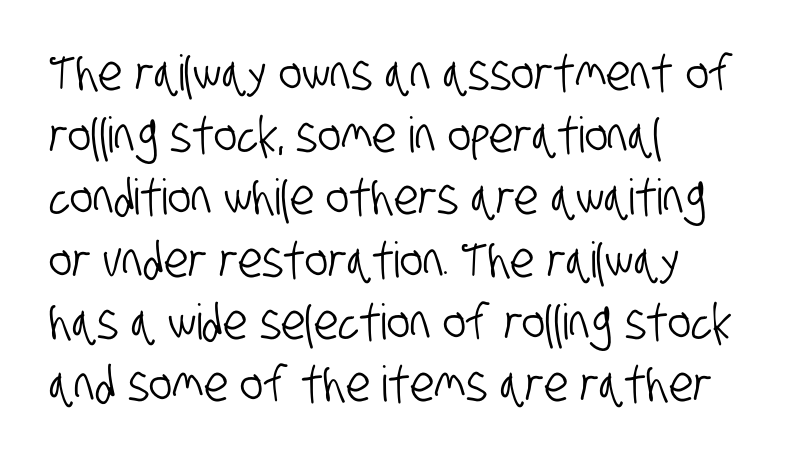
{"serif": "no", "width": "condensed", "stroke_contrast": "low", "x_height": "large", "monospaced": "no", "underline": "no", "align": "left", "line_spacing": "normal", "line_spacing_ratio": 1.27, "letter_spacing": "normal", "letter_spacing_em": 0.0, "glyph_px": 49}
